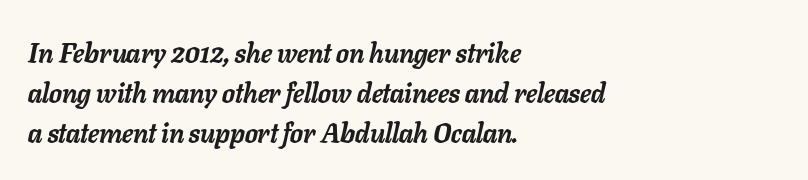
{"italic": "yes", "lean": "right", "slant_degrees": 11, "bold": "yes", "underline": "no", "align": "left", "line_spacing": "normal", "line_spacing_ratio": 1.48, "letter_spacing": "normal", "letter_spacing_em": 0.0, "glyph_px": 27}
